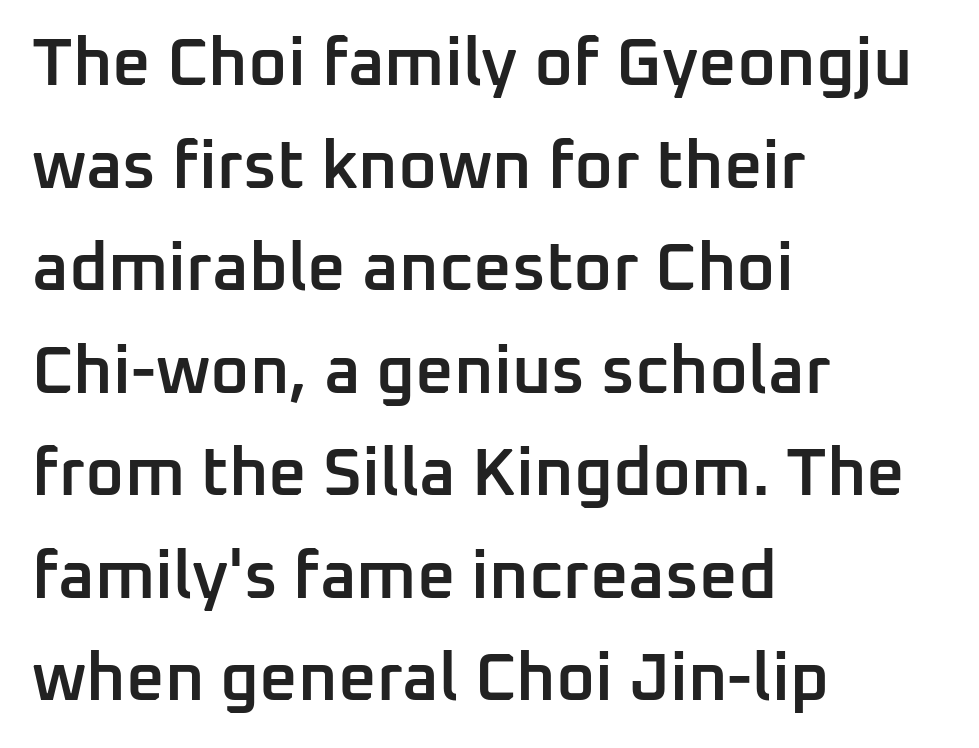
{"serif": "no", "italic": "no", "bold": "semi", "weight": "semibold", "width": "normal", "stroke_contrast": "low", "x_height": "medium", "monospaced": "no", "underline": "no", "align": "left", "line_spacing": "normal", "line_spacing_ratio": 1.53, "letter_spacing": "normal", "letter_spacing_em": 0.0, "glyph_px": 67}
